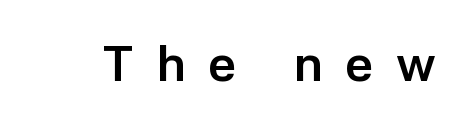
Q: Is the text bold? A: Yes.
Q: Is the text italic (slanted)? A: No, it is upright.
Q: Is the typeface a serif or a sans-serif typeface? A: Sans-serif.
Q: Is the text underlined? A: No.
Q: Is the spacing between letters normal or unusually wide? A: Unusually wide.
Q: Width (condensed, normal, or wide)? A: Normal.
Q: Stroke contrast? A: Low.
Q: x-height? A: Medium.
Q: Monospaced? A: No.
